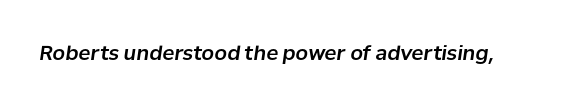
Type without underlining. In terms of letterspacing, this is plain default setting. The glyphs look as if they've been sheared to an angle.
